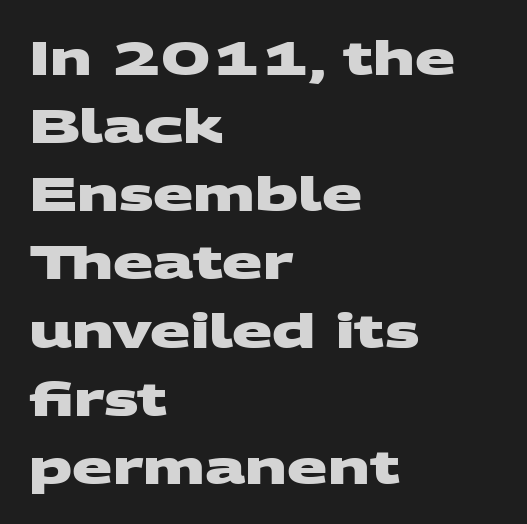
{"serif": "no", "bold": "yes", "weight": "heavy", "width": "wide", "stroke_contrast": "medium", "x_height": "large", "monospaced": "no", "underline": "no", "align": "left", "line_spacing": "normal", "line_spacing_ratio": 1.45, "letter_spacing": "normal", "letter_spacing_em": 0.0, "glyph_px": 47}
